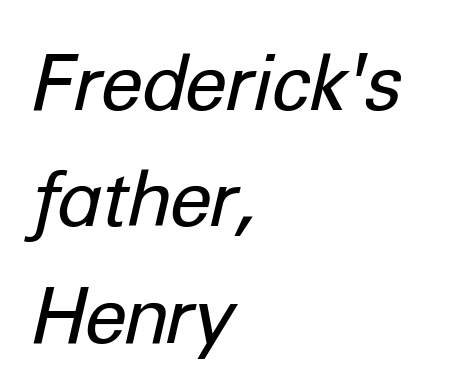
{"italic": "yes", "lean": "right", "slant_degrees": 12, "bold": "no", "weight": "regular", "width": "normal", "stroke_contrast": "low", "x_height": "medium", "monospaced": "no", "underline": "no", "align": "left", "line_spacing": "normal", "line_spacing_ratio": 1.51, "letter_spacing": "normal", "letter_spacing_em": 0.0, "glyph_px": 77}
